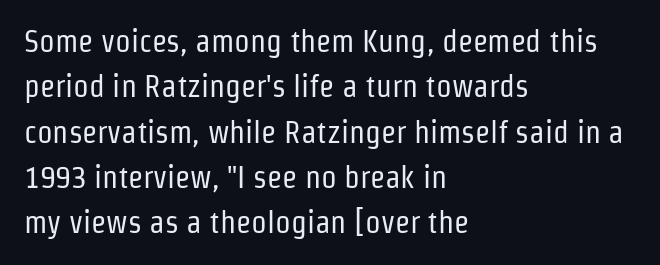
Q: Is the text bold? A: No.
Q: Is the text italic (slanted)? A: No, it is upright.
Q: Is the typeface a serif or a sans-serif typeface? A: Sans-serif.
Q: Is the text underlined? A: No.
Q: How is the paragraph aligned? A: Left-aligned.
Q: Is the spacing between letters normal or unusually wide? A: Normal.
Q: Is the spacing between lines tight, normal or loose? A: Normal.
Q: Width (condensed, normal, or wide)? A: Condensed.
Q: Stroke contrast? A: Low.
Q: x-height? A: Medium.
Q: Monospaced? A: No.
